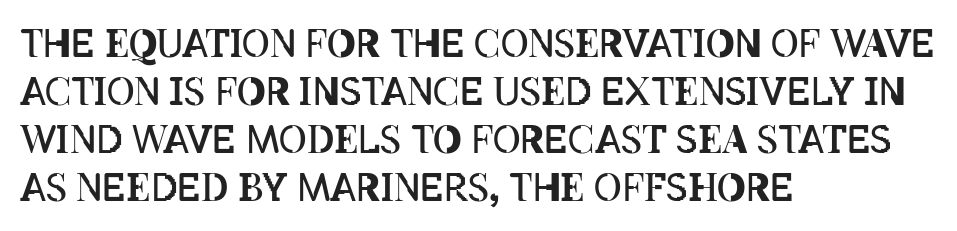
Check the space under the baseline: it is left empty. Teacher's note: observe the even left margin — that is flush-left alignment. The weight would be labelled regular, book, light, or lighter still. A typesetter would call this leading conventional body-copy spacing. A typesetter would mark this as roman, not italic. The rendering keeps characters at their native spacing.
